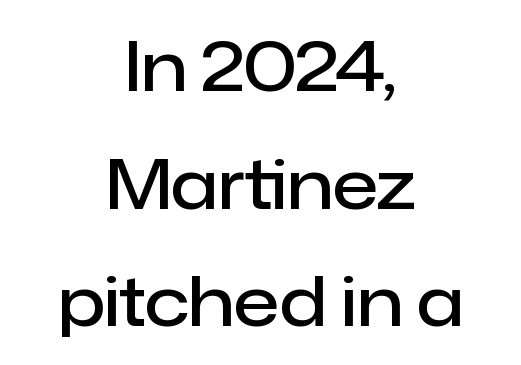
Rule under the text: the space is simply empty. Each letter's strokes conclude bluntly, with no projecting serifs. Italic? Not at all — the glyphs are vertical. Caption: standard tracking, unaltered. These words are printed semibold, heavier than regular yet not bold.
